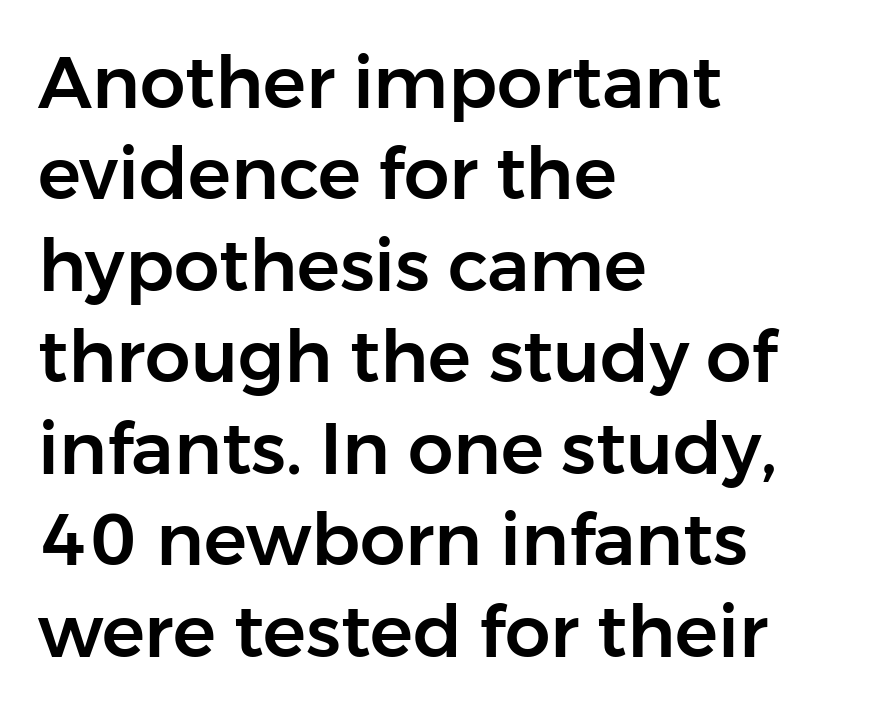
{"serif": "no", "italic": "no", "width": "normal", "stroke_contrast": "low", "x_height": "medium", "monospaced": "no", "underline": "no", "align": "left", "line_spacing": "normal", "line_spacing_ratio": 1.27, "letter_spacing": "normal", "letter_spacing_em": 0.0, "glyph_px": 72}
